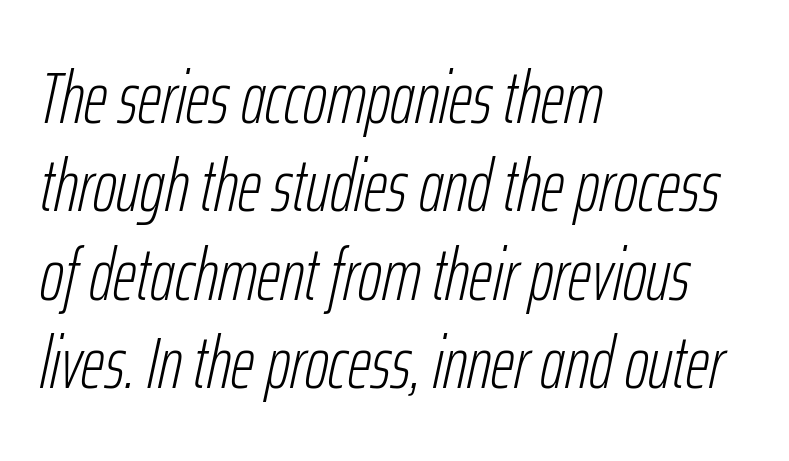
Q: Is the text bold? A: No.
Q: Is the text italic (slanted)? A: Yes, it leans right by about 12 degrees.
Q: Is the text underlined? A: No.
Q: How is the paragraph aligned? A: Left-aligned.
Q: Is the spacing between letters normal or unusually wide? A: Normal.
Q: Width (condensed, normal, or wide)? A: Condensed.
Q: Stroke contrast? A: Low.
Q: x-height? A: Medium.
Q: Monospaced? A: No.
